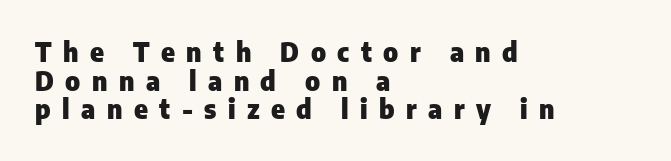
A typesetter would call this leading minimal, almost set solid. Does extra space separate the letters? Yes, quite a lot of it. These lines carry a lot of weight — the face is fully bold. Just letters on the line, the space beneath them empty.
